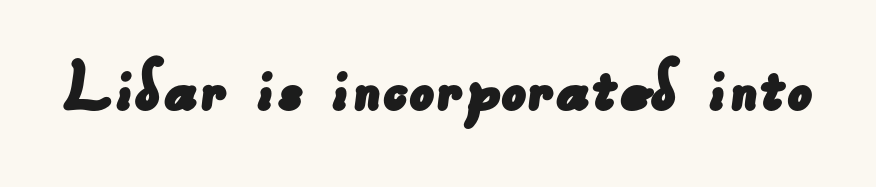
Typographically, this falls in the sans-serif category. Unmarked baselines from the first word to the last. Nothing unusual about the tracking: characters are spaced as the font intends. Spacing verdict: proportional, widths tailored to each character.
